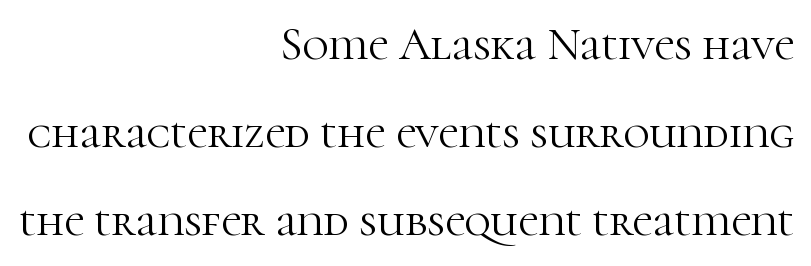
{"serif": "yes", "italic": "no", "bold": "no", "weight": "light", "width": "normal", "stroke_contrast": "high", "x_height": "medium", "monospaced": "no", "underline": "no", "align": "right", "line_spacing": "loose", "line_spacing_ratio": 1.96, "letter_spacing": "normal", "letter_spacing_em": 0.0, "glyph_px": 45}
